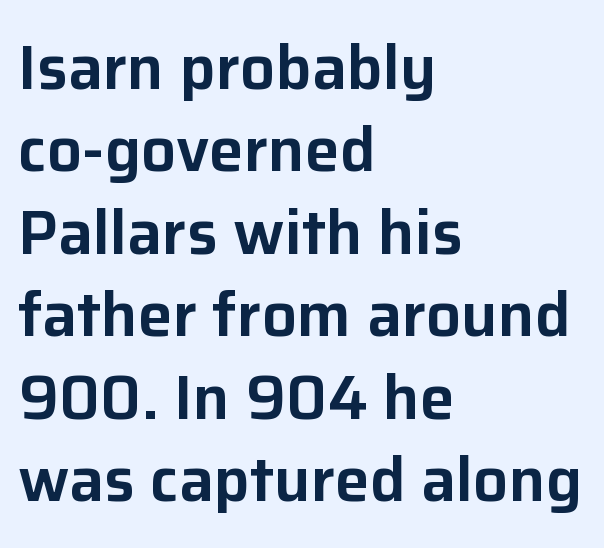
{"serif": "no", "italic": "no", "width": "normal", "stroke_contrast": "low", "x_height": "medium", "monospaced": "no", "underline": "no", "align": "left", "line_spacing": "normal", "line_spacing_ratio": 1.33, "letter_spacing": "normal", "letter_spacing_em": 0.0, "glyph_px": 62}
